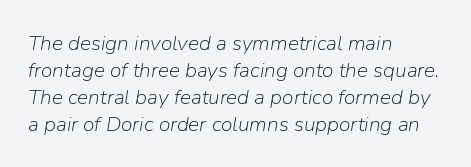
The gaps between neighbouring characters are ordinary and unremarkable. Does the lettering tilt? It does — this is italic. Leading matches the norm, producing a regular column. The rag falls on the right side of this text block. Letters rest on an invisible, unmarked baseline. Stems and bowls with no extra thickness — not bold.
